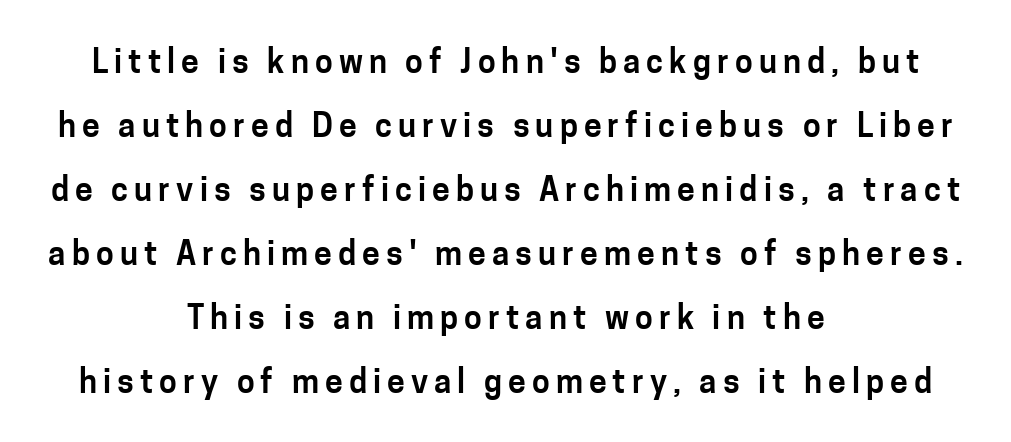
The image shows 32 px sans-serif type, upright; set centered, loose line spacing (2.0x), not underlined; low stroke contrast and a medium x-height.
